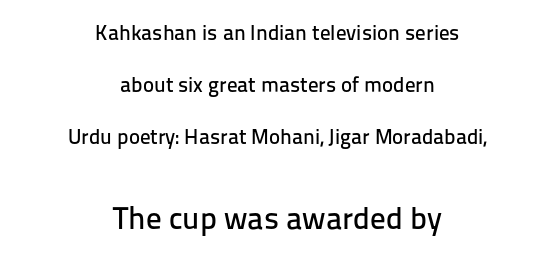
The image shows 31 px sans-serif type, upright; set centered, loose line spacing (2.48x), normal letter spacing, not underlined; the second (bottom) block is 1.48x larger; low stroke contrast and a medium x-height.
